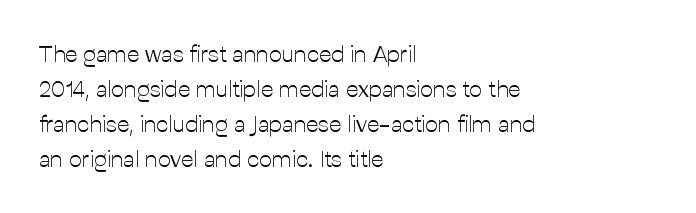
{"italic": "no", "bold": "no", "underline": "no", "align": "left", "line_spacing": "normal", "line_spacing_ratio": 1.52, "letter_spacing": "normal", "letter_spacing_em": 0.0, "glyph_px": 23}
